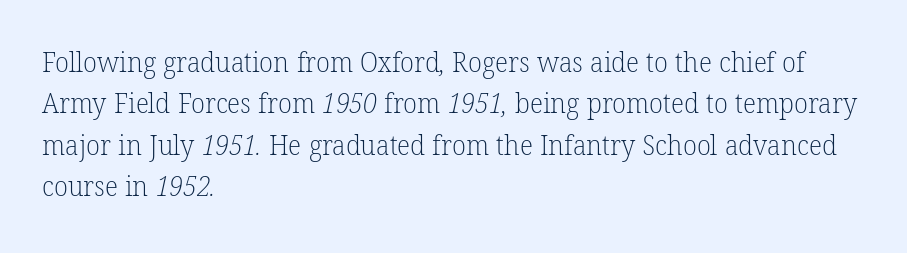
The font family rendered here belongs to the serif group. If you measured baseline to baseline, you'd find a middling distance. Proportional: the letters do not fall into vertical columns. Plain, unruled lines of type. This is not heavy type; no bold has been used. The paragraph has a hard left edge and a soft right edge.
